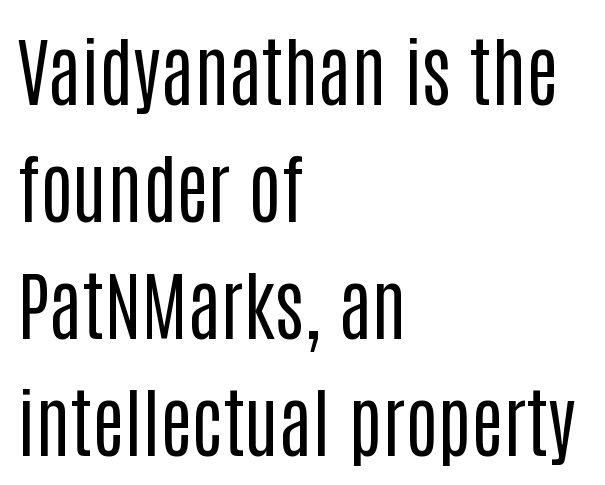
Q: Is the text bold? A: No.
Q: Is the text italic (slanted)? A: No, it is upright.
Q: Is the typeface a serif or a sans-serif typeface? A: Sans-serif.
Q: Is the text underlined? A: No.
Q: How is the paragraph aligned? A: Left-aligned.
Q: Is the spacing between letters normal or unusually wide? A: Normal.
Q: Is the spacing between lines tight, normal or loose? A: Normal.
Q: Width (condensed, normal, or wide)? A: Condensed.
Q: Stroke contrast? A: Low.
Q: x-height? A: Large.
Q: Monospaced? A: No.
